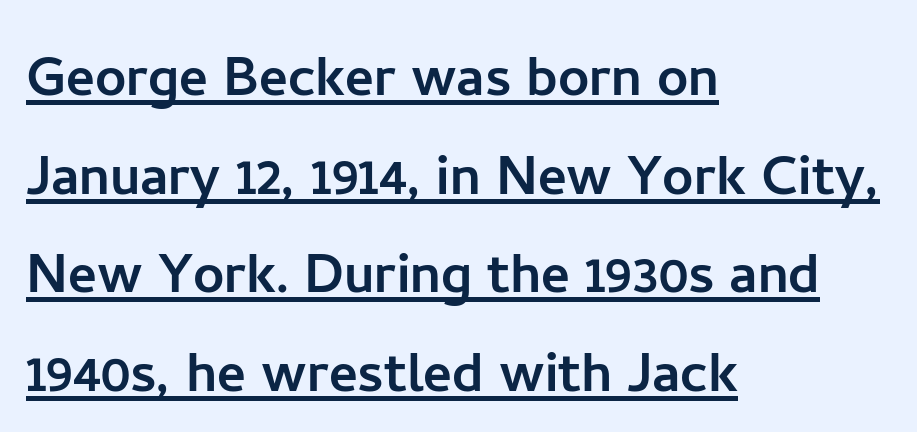
The image shows 69 px sans-serif type, upright; set left-aligned, normal line spacing (1.43x), normal letter spacing, underlined; low stroke contrast and a medium x-height.
